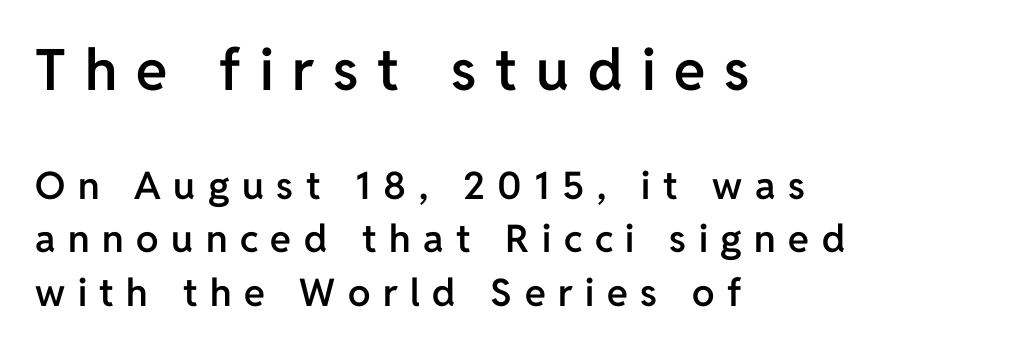
{"serif": "no", "italic": "no", "bold": "semi", "weight": "semibold", "width": "normal", "stroke_contrast": "low", "x_height": "medium", "monospaced": "no", "underline": "no", "align": "left", "line_spacing": "normal", "line_spacing_ratio": 1.42, "letter_spacing": "wide", "letter_spacing_em": 0.33, "larger_block": "first", "size_ratio": 1.5, "glyph_px": 57}
